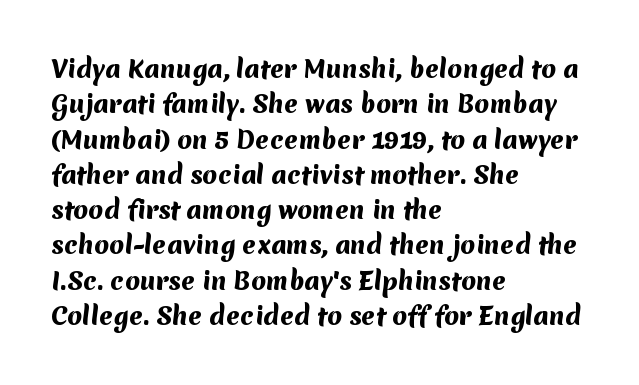
{"bold": "yes", "underline": "no", "align": "left", "line_spacing": "normal", "line_spacing_ratio": 1.47, "letter_spacing": "normal", "letter_spacing_em": 0.0, "glyph_px": 24}
